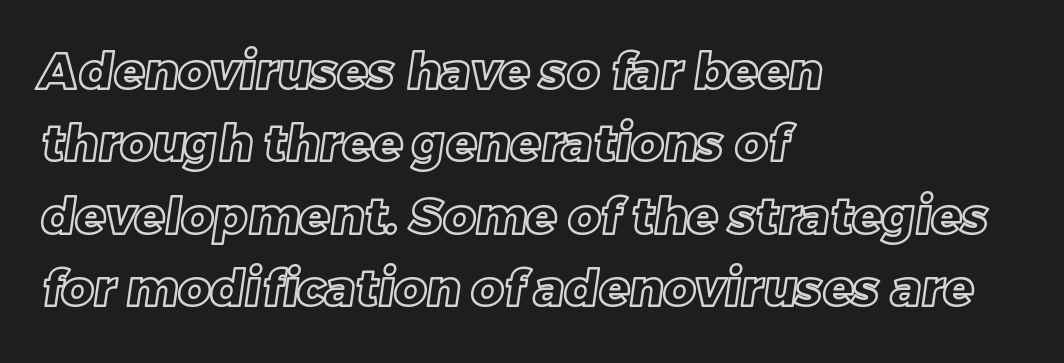
Q: Is the text underlined? A: No.
Q: How is the paragraph aligned? A: Left-aligned.
Q: Is the spacing between letters normal or unusually wide? A: Normal.
Q: Is the spacing between lines tight, normal or loose? A: Normal.
Q: Width (condensed, normal, or wide)? A: Normal.
Q: x-height? A: Large.
Q: Monospaced? A: No.
